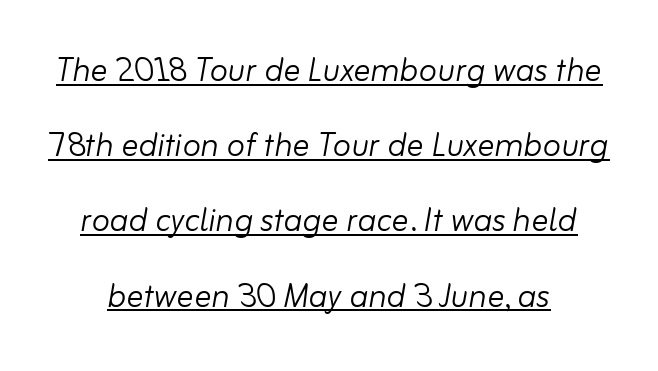
{"italic": "yes", "lean": "right", "slant_degrees": 10, "bold": "no", "weight": "light", "width": "normal", "stroke_contrast": "low", "x_height": "small", "monospaced": "no", "underline": "yes", "align": "center", "line_spacing_ratio": 1.79, "letter_spacing": "normal", "letter_spacing_em": 0.0, "glyph_px": 42}
